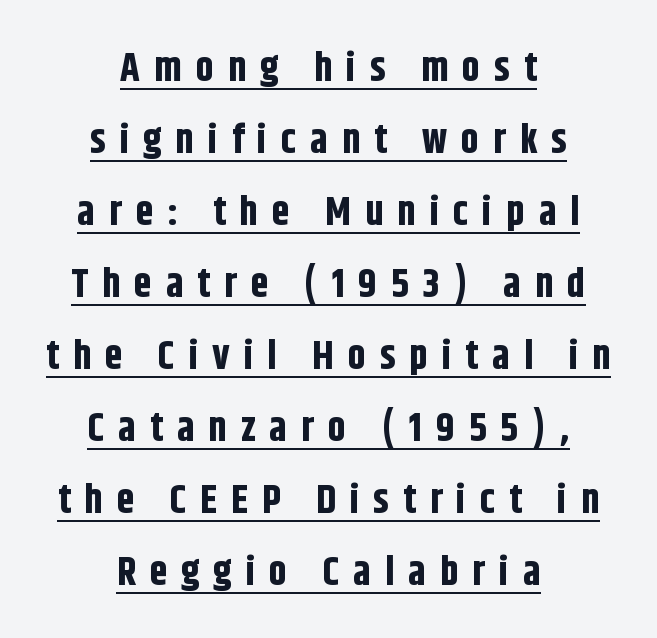
The image shows 40 px bold, condensed sans-serif type, upright; set centered, line spacing 1.8x, unusually wide letter spacing (+0.35 em), underlined; low stroke contrast and a large x-height.
